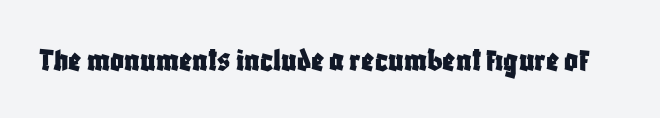
Q: Is the text italic (slanted)? A: No, it is upright.
Q: Is the typeface a serif or a sans-serif typeface? A: Sans-serif.
Q: Is the text underlined? A: No.
Q: Is the spacing between letters normal or unusually wide? A: Normal.
Q: Width (condensed, normal, or wide)? A: Condensed.
Q: Stroke contrast? A: Low.
Q: x-height? A: Large.
Q: Monospaced? A: No.
